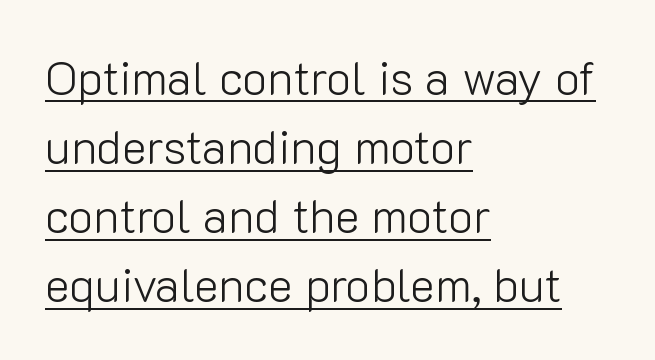
{"serif": "no", "italic": "no", "bold": "no", "weight": "light", "width": "normal", "stroke_contrast": "low", "x_height": "medium", "monospaced": "no", "underline": "yes", "align": "left", "line_spacing": "normal", "line_spacing_ratio": 1.47, "letter_spacing": "normal", "letter_spacing_em": 0.0, "glyph_px": 47}
